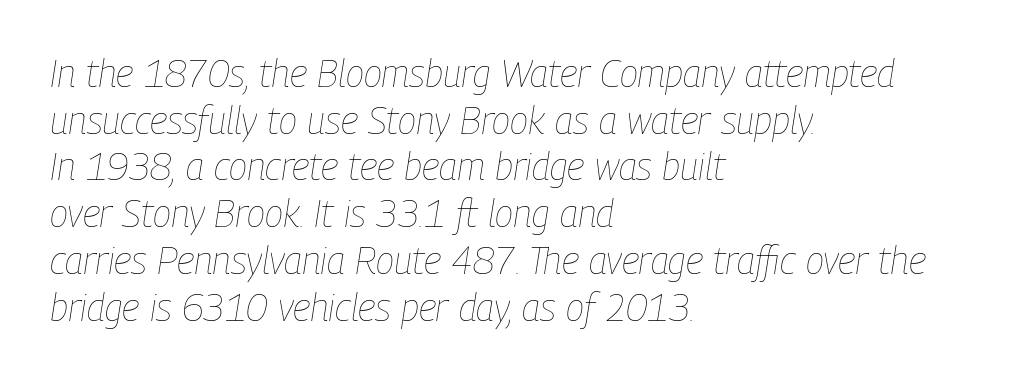
No letter is thick-stroked: the sample isn't bold. This sample has the flowing, uneven cadence of proportional lettering. Check under the words: just untouched page. The axis of the letterforms is tilted away from vertical. Nothing unusual about the tracking: characters are spaced as the font intends.
